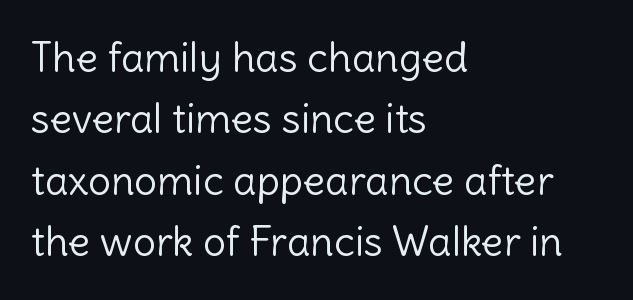
Q: Is the text bold? A: No.
Q: Is the text italic (slanted)? A: No, it is upright.
Q: Is the typeface a serif or a sans-serif typeface? A: Sans-serif.
Q: Is the text underlined? A: No.
Q: How is the paragraph aligned? A: Left-aligned.
Q: Is the spacing between letters normal or unusually wide? A: Normal.
Q: Is the spacing between lines tight, normal or loose? A: Normal.
Q: Width (condensed, normal, or wide)? A: Normal.
Q: x-height? A: Medium.
Q: Monospaced? A: No.
